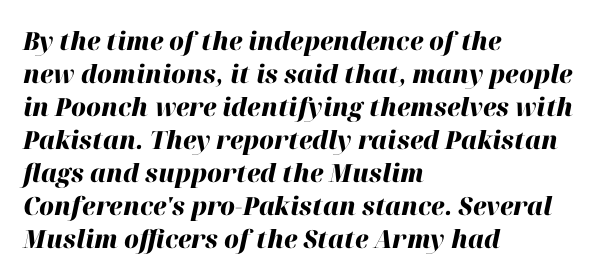
{"italic": "yes", "lean": "right", "slant_degrees": 12, "bold": "yes", "underline": "no", "align": "left", "line_spacing": "normal", "line_spacing_ratio": 1.32, "letter_spacing": "normal", "letter_spacing_em": 0.0, "glyph_px": 25}
